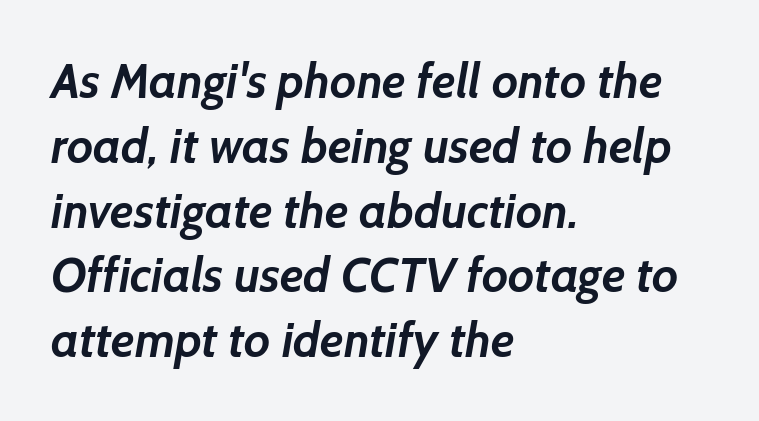
The image shows 48 px semibold sans-serif type; set left-aligned, normal line spacing (1.35x), normal letter spacing, not underlined; low stroke contrast and a medium x-height.
